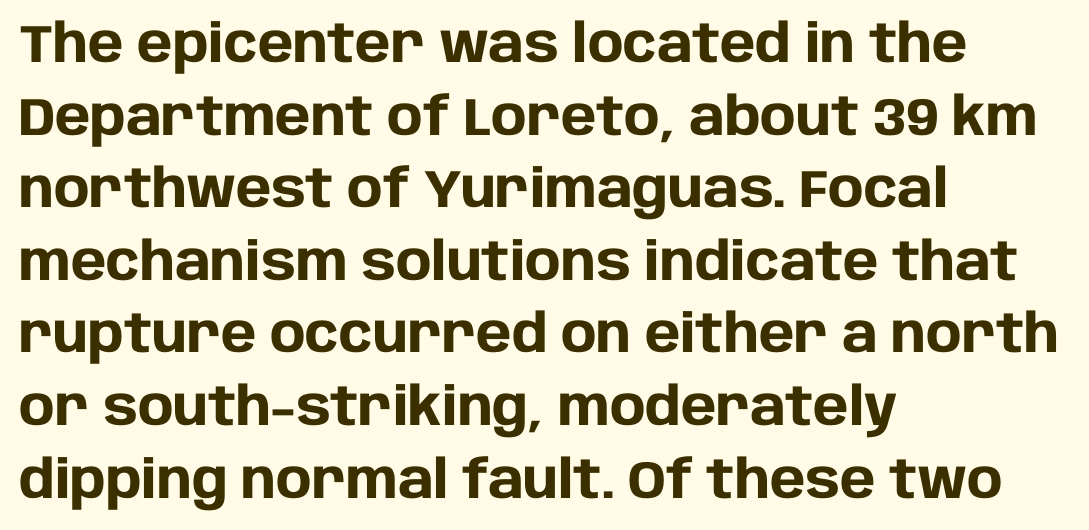
{"serif": "no", "italic": "no", "bold": "yes", "weight": "heavy", "width": "normal", "stroke_contrast": "low", "x_height": "large", "monospaced": "no", "underline": "no", "align": "left", "line_spacing": "normal", "line_spacing_ratio": 1.37, "letter_spacing": "normal", "letter_spacing_em": 0.0, "glyph_px": 53}
